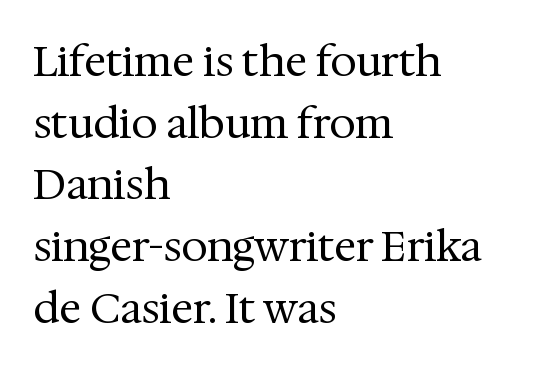
A clean baseline with only descenders dipping below it. The font is comparable to plain body text, perhaps lighter. Where is the straight margin? On the left. No extra tracking has been applied to these lines. Serifs: yes, visible at the terminals of the letterforms.
